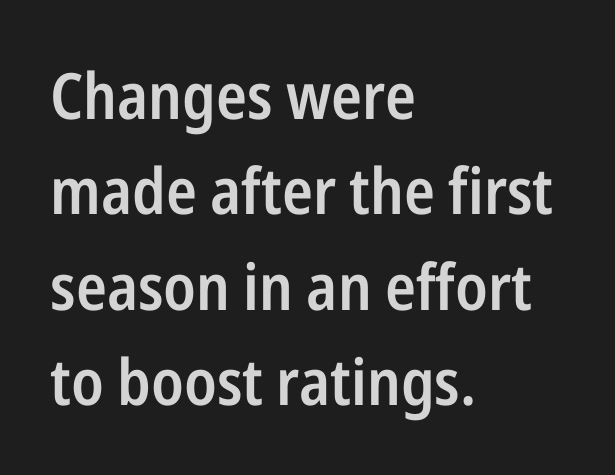
Q: Is the text bold? A: Semi-bold.
Q: Is the text italic (slanted)? A: No, it is upright.
Q: Is the typeface a serif or a sans-serif typeface? A: Sans-serif.
Q: Is the text underlined? A: No.
Q: How is the paragraph aligned? A: Left-aligned.
Q: Is the spacing between letters normal or unusually wide? A: Normal.
Q: Is the spacing between lines tight, normal or loose? A: Normal.
Q: Width (condensed, normal, or wide)? A: Condensed.
Q: Stroke contrast? A: Low.
Q: x-height? A: Medium.
Q: Monospaced? A: No.
